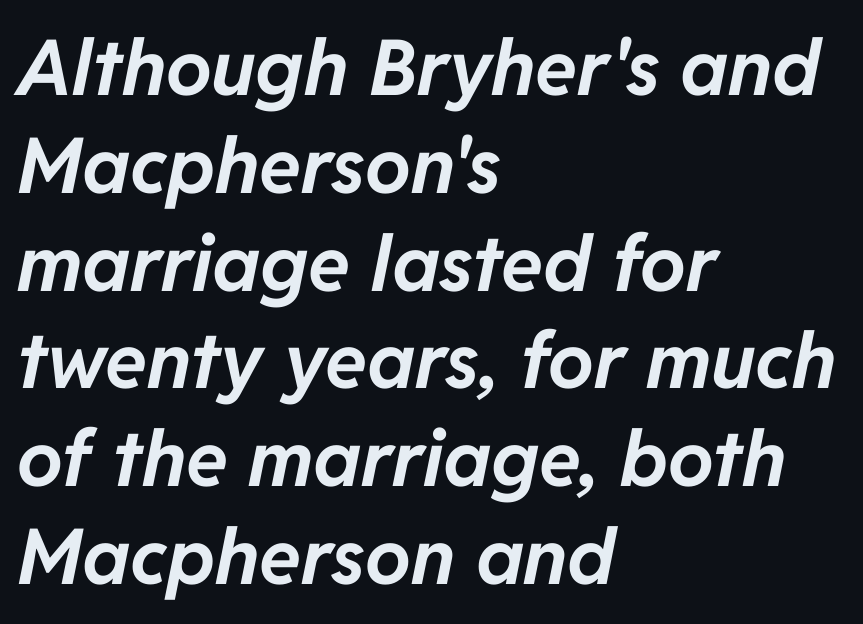
{"italic": "yes", "lean": "right", "slant_degrees": 11, "bold": "yes", "weight": "bold", "width": "normal", "stroke_contrast": "low", "x_height": "medium", "monospaced": "no", "underline": "no", "align": "left", "line_spacing": "normal", "line_spacing_ratio": 1.27, "letter_spacing": "normal", "letter_spacing_em": 0.0, "glyph_px": 77}
